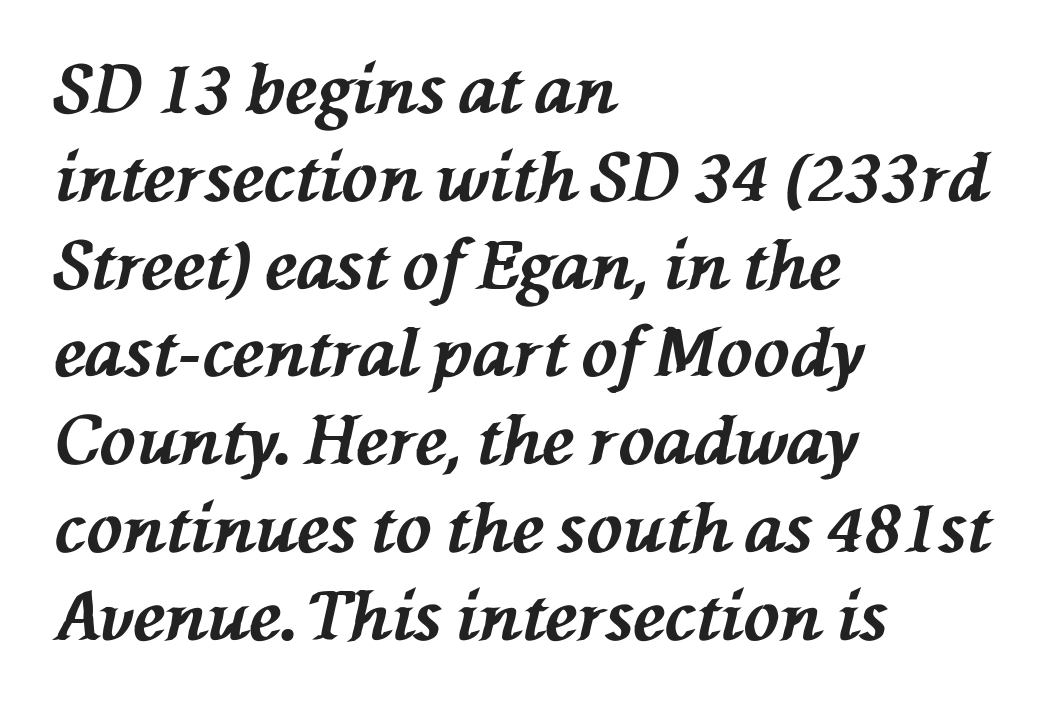
How heavy is the stroke? Heavy — this is a bold. Standard letterfit; no display-style spreading of the glyphs. Rows of type keep a routine distance in the vertical direction. Every row of glyphs begins at an identical x-position on the left. The passage shown leans; its letterforms are oblique. Any mark beneath the type? The region is blank.
